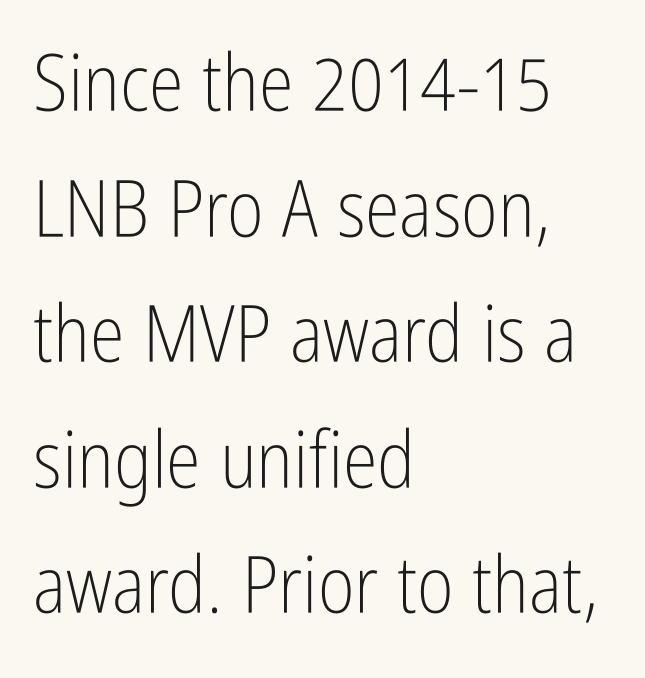
Q: Is the text bold? A: No.
Q: Is the text italic (slanted)? A: No, it is upright.
Q: Is the typeface a serif or a sans-serif typeface? A: Sans-serif.
Q: Is the text underlined? A: No.
Q: How is the paragraph aligned? A: Left-aligned.
Q: Is the spacing between letters normal or unusually wide? A: Normal.
Q: Is the spacing between lines tight, normal or loose? A: Normal.
Q: Width (condensed, normal, or wide)? A: Condensed.
Q: Stroke contrast? A: Low.
Q: x-height? A: Medium.
Q: Monospaced? A: No.
